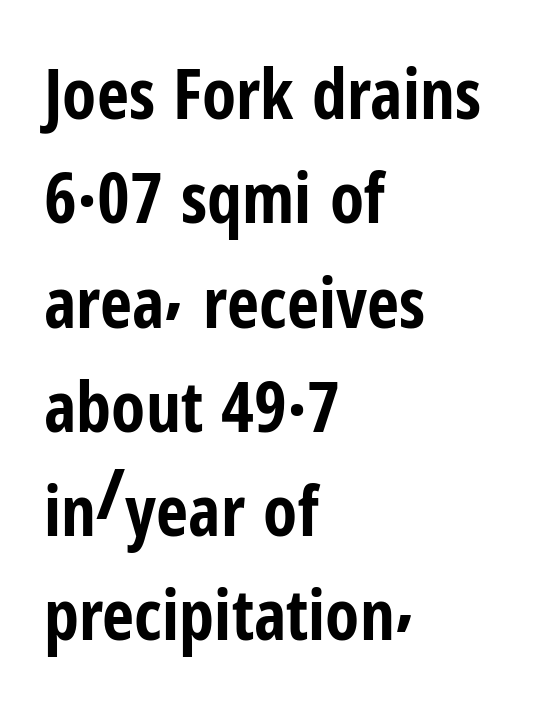
The image shows 70 px bold, condensed sans-serif type, upright; set left-aligned, normal line spacing (1.49x), normal letter spacing, not underlined; low stroke contrast and a medium x-height.
